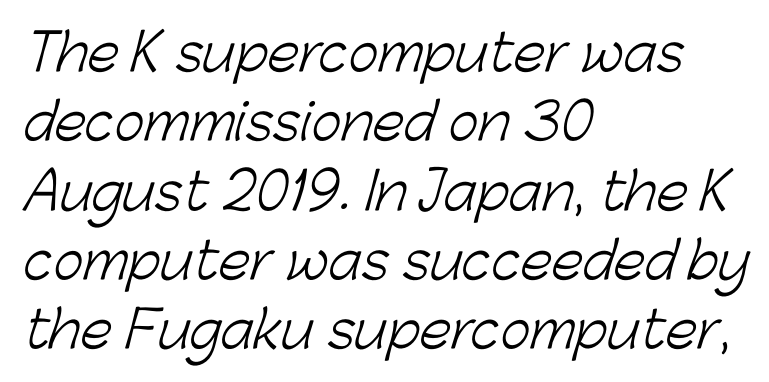
The rendering uses natural spacing where letterforms have individual widths. Between one letter and the next there's only the usual sliver of space. Compared with a centered layout, this one pins lines to the left instead. Beneath every word, the page is bare.
